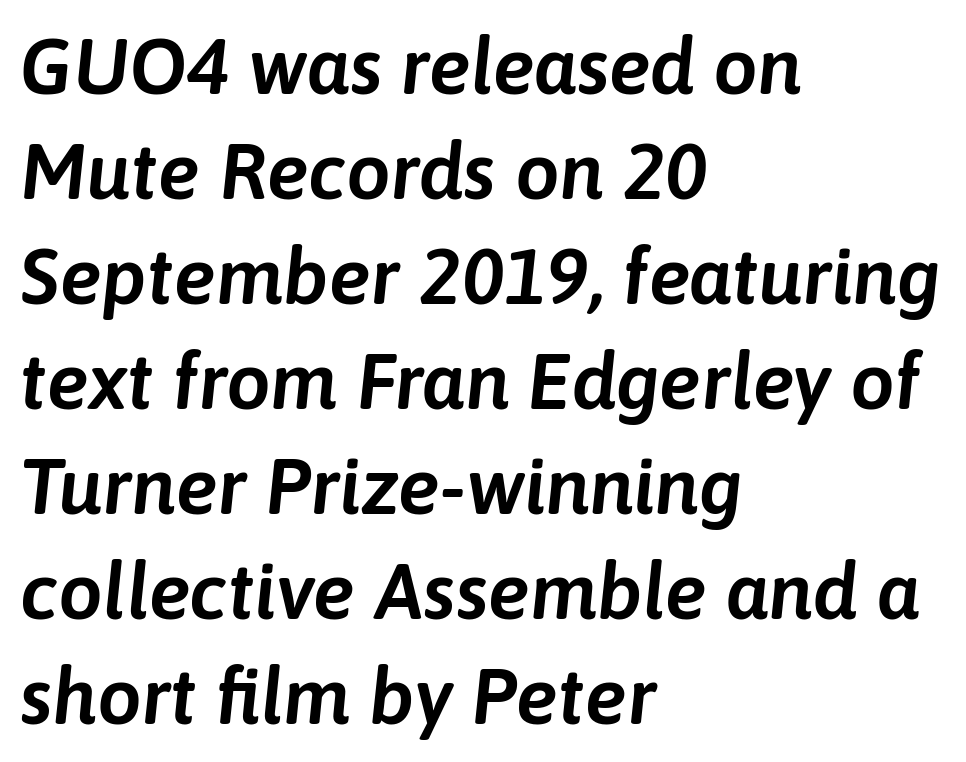
{"italic": "yes", "lean": "right", "slant_degrees": 6, "width": "normal", "stroke_contrast": "low", "x_height": "medium", "monospaced": "no", "underline": "no", "align": "left", "line_spacing": "normal", "line_spacing_ratio": 1.33, "letter_spacing": "normal", "letter_spacing_em": 0.0, "glyph_px": 79}
